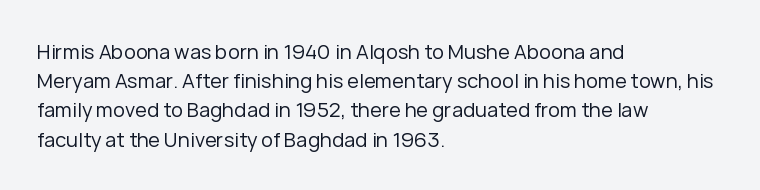
A normal amount of white space separates one row of letters from the next. The foot of each line stays bare and open. The ragged edge is on the right, which tells us the setting is flush left. This sample uses an upright cut, with every glyph sitting square on the baseline. No chunkiness to these letters — they're not bold. Does extra space separate the letters? No, they use regular spacing.
